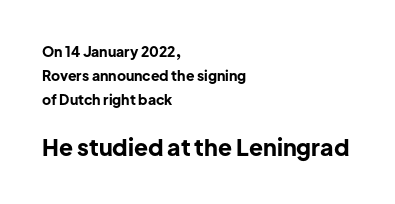
The rendering uses a bold face; every stroke is thick and dark. The baseline area is clear. The line texture is even and compact thanks to regular tracking. Does the copy run flush right? No — it runs flush left. A normal amount of white space separates one row of letters from the next. The passage shown begins with its smaller block and ends with its larger one.
